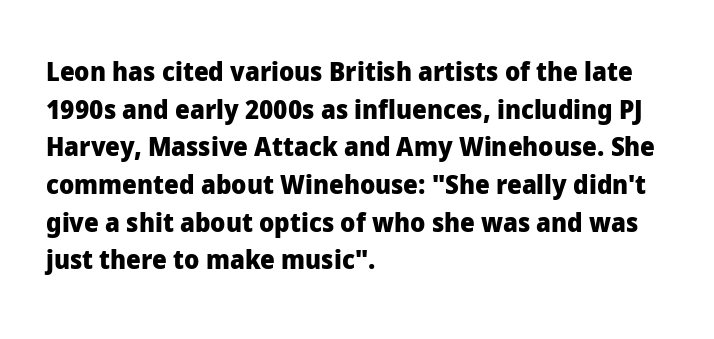
Q: Is the text bold? A: Yes.
Q: Is the text italic (slanted)? A: No, it is upright.
Q: Is the text underlined? A: No.
Q: How is the paragraph aligned? A: Left-aligned.
Q: Is the spacing between letters normal or unusually wide? A: Normal.
Q: Is the spacing between lines tight, normal or loose? A: Normal.
